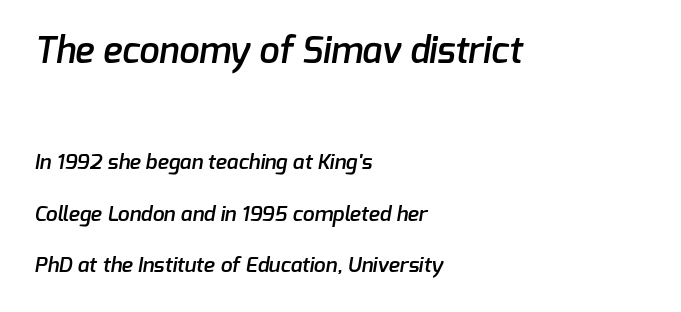
{"serif": "no", "bold": "semi", "weight": "semibold", "width": "normal", "stroke_contrast": "low", "x_height": "medium", "monospaced": "no", "underline": "no", "align": "left", "line_spacing": "loose", "line_spacing_ratio": 2.47, "letter_spacing": "normal", "letter_spacing_em": 0.0, "larger_block": "first", "size_ratio": 1.71, "glyph_px": 36}
